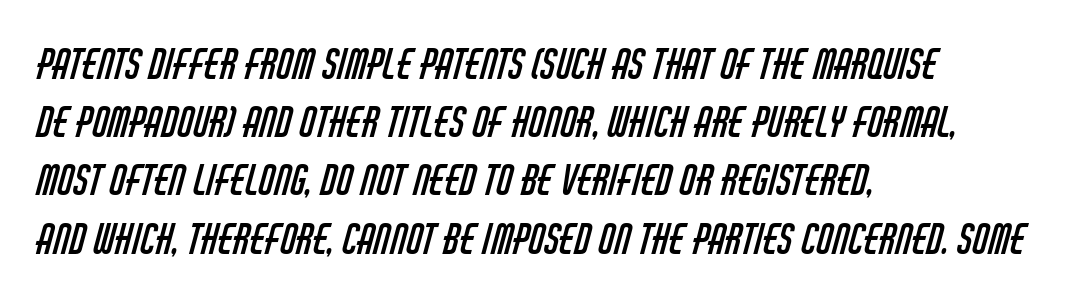
{"serif": "no", "bold": "no", "weight": "regular", "width": "condensed", "stroke_contrast": "low", "x_height": "large", "monospaced": "no", "underline": "no", "align": "left", "line_spacing": "normal", "line_spacing_ratio": 1.42, "letter_spacing": "normal", "letter_spacing_em": 0.0, "glyph_px": 41}
